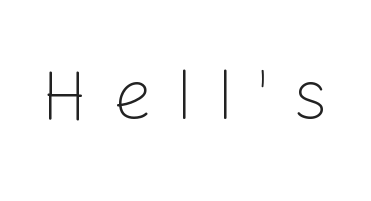
Typographically, this falls in the sans-serif category. Note the varied advance widths — an 'i' is clearly narrower than an 'm'. Nope, not italic — everything's standing straight. The specimen omits any rule beneath the text block's lines. The rendering inserts visible extra space after every character.
